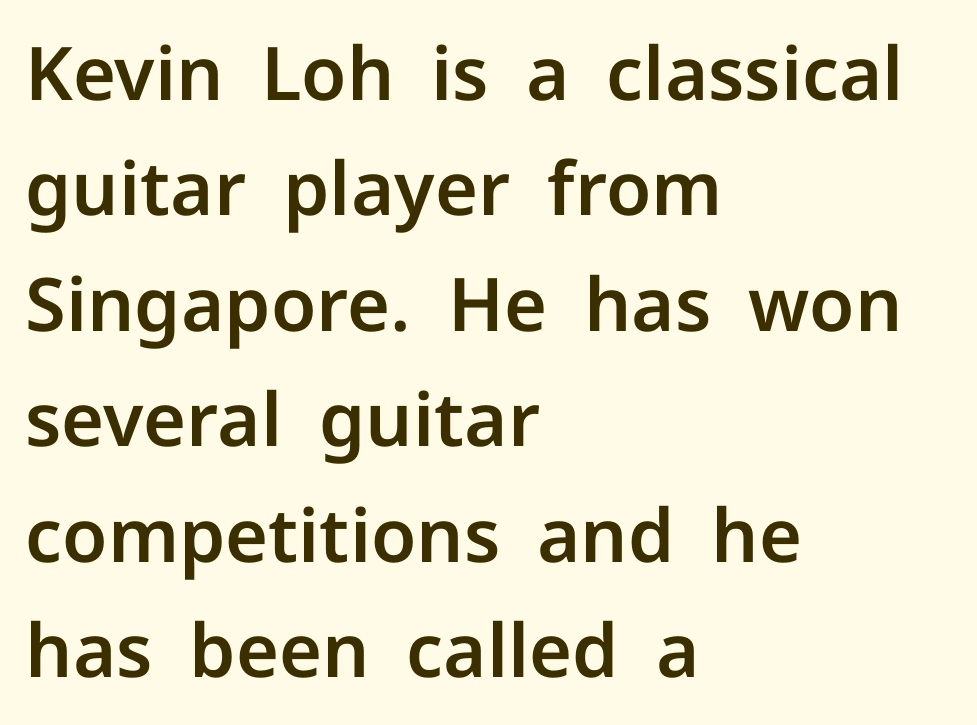
The image shows 74 px sans-serif type, upright; set left-aligned, normal line spacing (1.56x), normal letter spacing, not underlined; low stroke contrast and a medium x-height.
